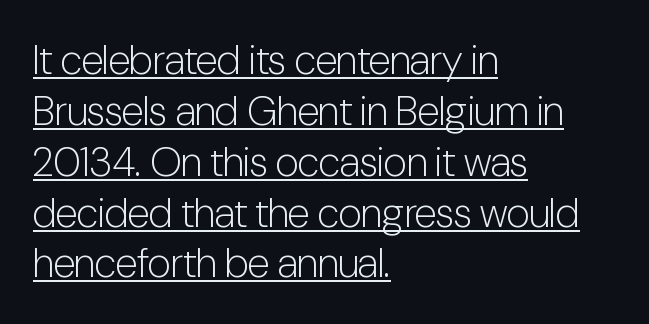
{"serif": "no", "italic": "no", "bold": "no", "weight": "light", "width": "condensed", "stroke_contrast": "low", "x_height": "medium", "monospaced": "no", "underline": "yes", "align": "left", "line_spacing_ratio": 1.24, "letter_spacing": "normal", "letter_spacing_em": 0.0, "glyph_px": 41}
